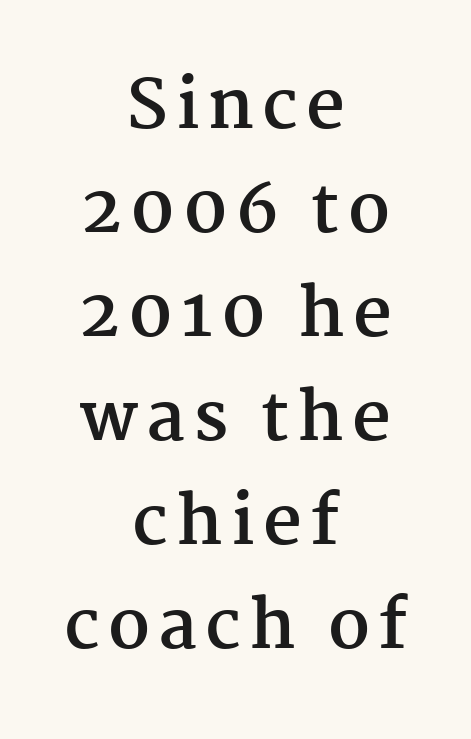
Q: Is the text bold? A: Yes.
Q: Is the text italic (slanted)? A: No, it is upright.
Q: Is the typeface a serif or a sans-serif typeface? A: Serif.
Q: Is the text underlined? A: No.
Q: How is the paragraph aligned? A: Centered.
Q: Is the spacing between lines tight, normal or loose? A: Normal.
Q: Width (condensed, normal, or wide)? A: Normal.
Q: Stroke contrast? A: Medium.
Q: x-height? A: Medium.
Q: Monospaced? A: No.
